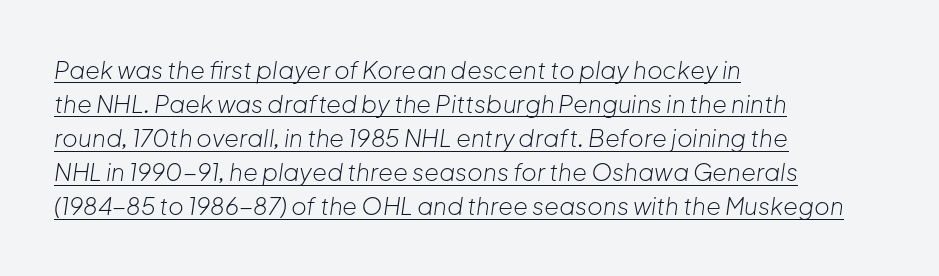
The image shows 24 px text type, italic (leaning right); set left-aligned, normal line spacing (1.42x), normal letter spacing, underlined.
